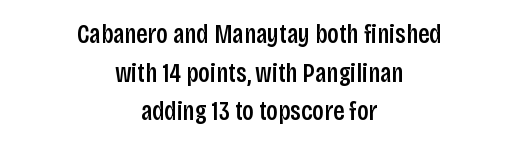
The image shows 27 px text type, upright; set centered, normal line spacing (1.43x), normal letter spacing, not underlined.
